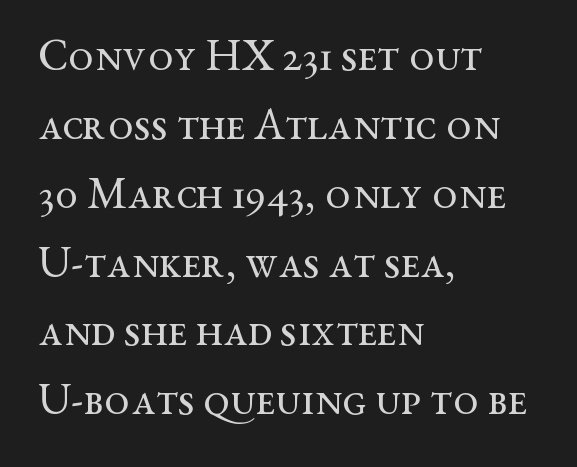
The image shows 45 px regular-weight, wide serif type, upright; set left-aligned, normal line spacing (1.53x), normal letter spacing, not underlined; medium stroke contrast and a medium x-height.
